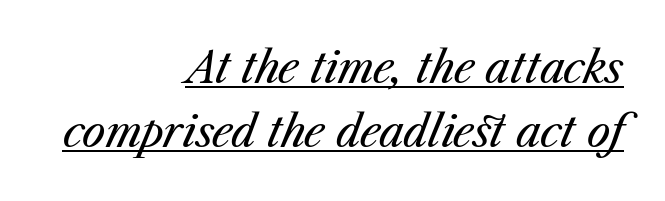
The image shows 42 px regular-weight type, italic (leaning right); set right-aligned, normal line spacing (1.53x), normal letter spacing, underlined; medium stroke contrast and a medium x-height.
